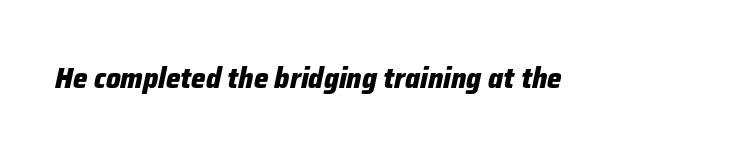
Rule under the text: the space is simply empty. The gaps between neighbouring characters are ordinary and unremarkable. The passage shown leans; its letterforms are oblique. Here the designer chose a conventional face with non-uniform glyph widths. Set as a true bold cut, around the 700 mark.
